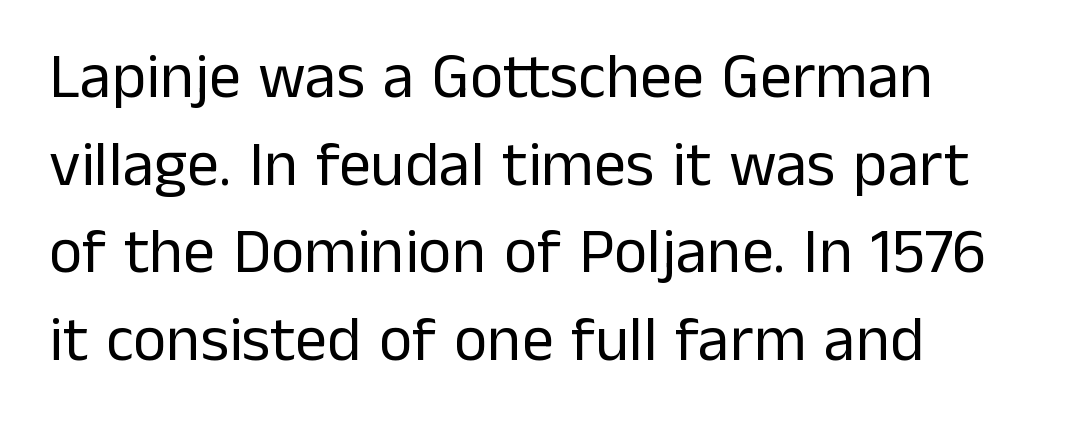
{"serif": "no", "italic": "no", "bold": "no", "weight": "regular", "width": "normal", "stroke_contrast": "low", "x_height": "medium", "monospaced": "no", "underline": "no", "align": "left", "line_spacing": "normal", "line_spacing_ratio": 1.37, "letter_spacing": "normal", "letter_spacing_em": 0.0, "glyph_px": 64}
